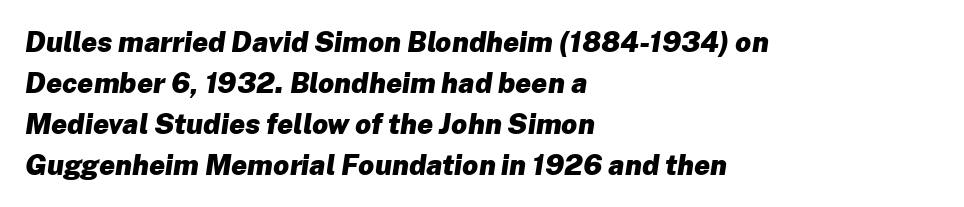
The image shows 28 px heavy type, italic (leaning right); set left-aligned, normal line spacing (1.46x), normal letter spacing, not underlined; low stroke contrast and a medium x-height.
